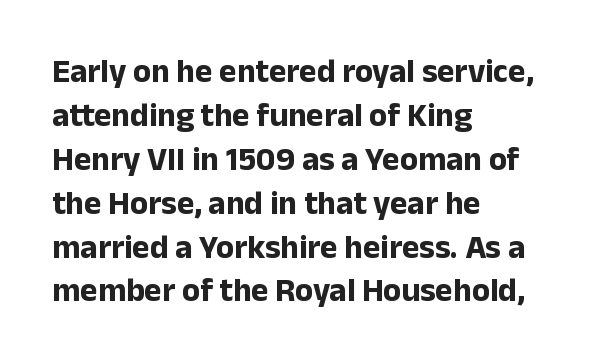
Do the characters align in a grid? No, the font is proportional. In terms of letterform style, serifs are entirely absent. The face used here has the dense, thick strokes of a bold. The rendering keeps characters at their native spacing.
